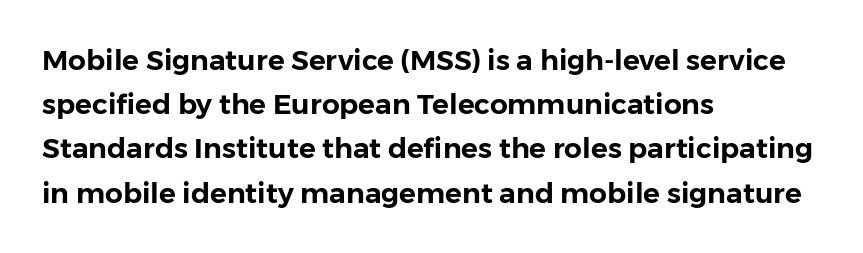
{"serif": "no", "italic": "no", "width": "normal", "stroke_contrast": "low", "x_height": "medium", "monospaced": "no", "underline": "no", "align": "left", "line_spacing": "normal", "line_spacing_ratio": 1.58, "letter_spacing": "normal", "letter_spacing_em": 0.0, "glyph_px": 28}
